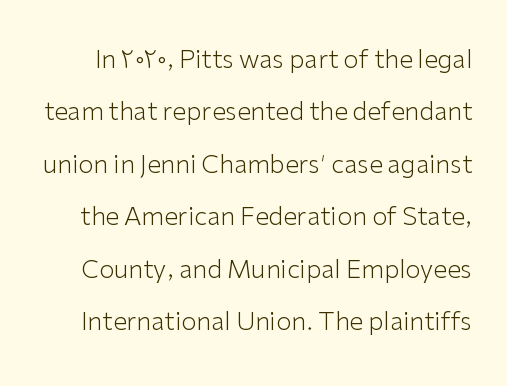
The image shows 25 px text type, upright; set loose line spacing (2.1x), normal letter spacing, not underlined.
